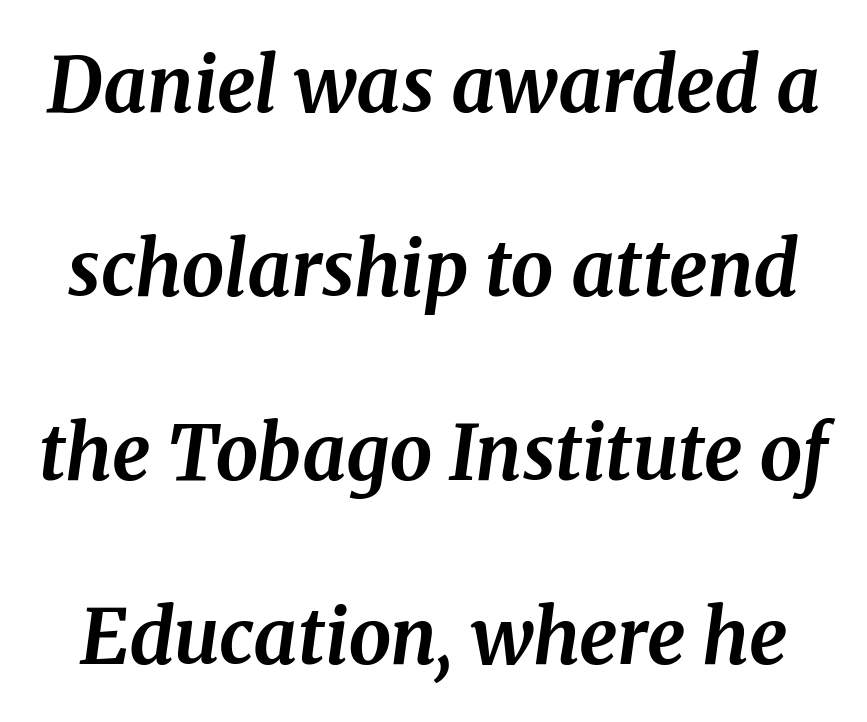
{"serif": "yes", "italic": "yes", "lean": "right", "slant_degrees": 8, "bold": "yes", "weight": "bold", "width": "normal", "stroke_contrast": "medium", "x_height": "medium", "monospaced": "no", "underline": "no", "line_spacing": "loose", "line_spacing_ratio": 2.42, "letter_spacing": "normal", "letter_spacing_em": 0.0, "glyph_px": 76}
